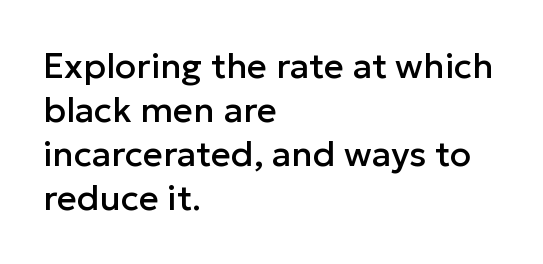
{"serif": "no", "italic": "no", "width": "normal", "stroke_contrast": "low", "x_height": "medium", "monospaced": "no", "underline": "no", "align": "left", "line_spacing": "normal", "line_spacing_ratio": 1.26, "letter_spacing": "normal", "letter_spacing_em": 0.0, "glyph_px": 35}
